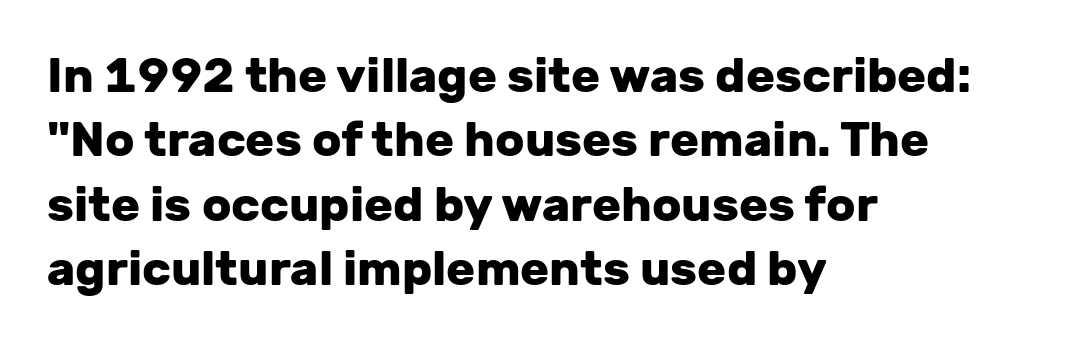
The image shows 48 px heavy sans-serif type, upright; set left-aligned, normal line spacing (1.34x), normal letter spacing, not underlined; low stroke contrast and a medium x-height.
